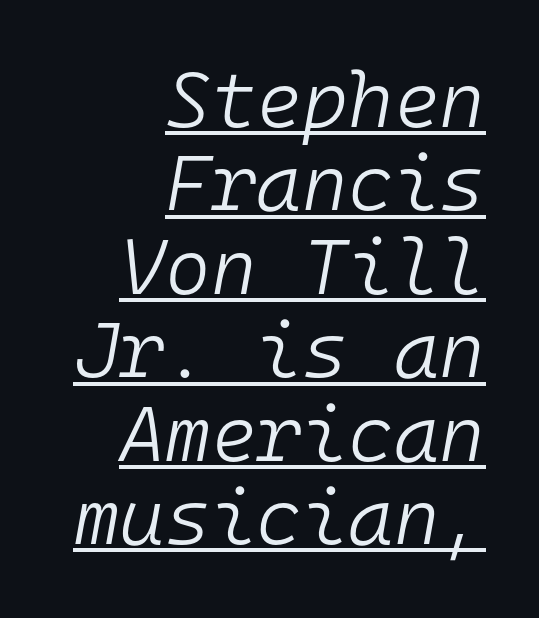
Q: Is the text bold? A: No.
Q: Is the text italic (slanted)? A: Yes, it leans right by about 10 degrees.
Q: Is the text underlined? A: Yes.
Q: How is the paragraph aligned? A: Right-aligned.
Q: Is the spacing between letters normal or unusually wide? A: Normal.
Q: Is the spacing between lines tight, normal or loose? A: Tight.
Q: Width (condensed, normal, or wide)? A: Normal.
Q: Stroke contrast? A: Low.
Q: x-height? A: Medium.
Q: Monospaced? A: Yes.
